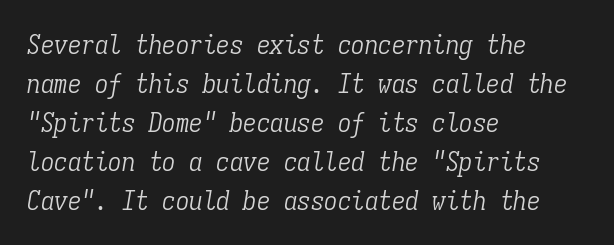
Which margin do the lines hug? The left one — the right edge is uneven. In terms of letterspacing, this is plain default setting. A typesetter would call this leading conventional body-copy spacing. If you drew a line through each stem, it would be angled. Summary of weight: not heavy and not bold. Type without underlining.
